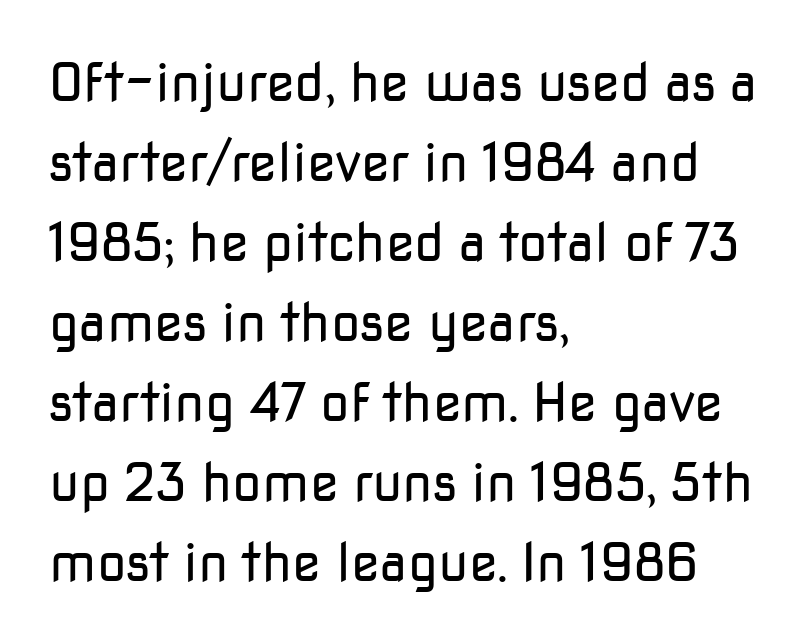
Q: Is the text bold? A: No.
Q: Is the text italic (slanted)? A: No, it is upright.
Q: Is the typeface a serif or a sans-serif typeface? A: Sans-serif.
Q: Is the text underlined? A: No.
Q: How is the paragraph aligned? A: Left-aligned.
Q: Is the spacing between letters normal or unusually wide? A: Normal.
Q: Is the spacing between lines tight, normal or loose? A: Normal.
Q: Width (condensed, normal, or wide)? A: Normal.
Q: Stroke contrast? A: Low.
Q: x-height? A: Medium.
Q: Monospaced? A: No.
